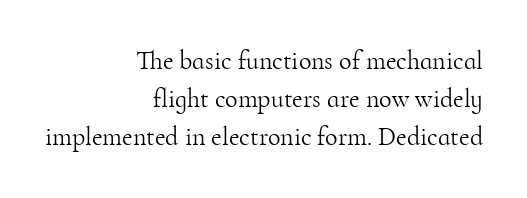
No chunkiness to these letters — they're not bold. The paragraph shown leans on its right margin. Nobody drew a line under any word here. A normal amount of white space separates one row of letters from the next. The horizontal fit of the characters is conventional and even.
